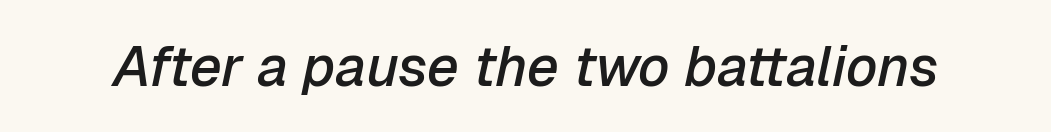
Q: Is the text bold? A: Semi-bold.
Q: Is the text italic (slanted)? A: Yes, it leans right by about 12 degrees.
Q: Is the text underlined? A: No.
Q: Is the spacing between letters normal or unusually wide? A: Normal.
Q: Width (condensed, normal, or wide)? A: Normal.
Q: Stroke contrast? A: Low.
Q: x-height? A: Medium.
Q: Monospaced? A: No.
